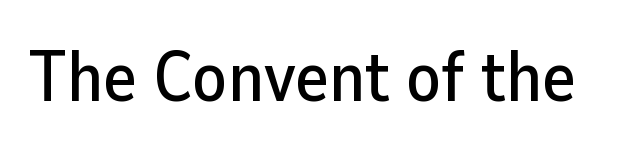
The image shows 71 px sans-serif type, upright; set normal letter spacing, not underlined; low stroke contrast and a medium x-height.
